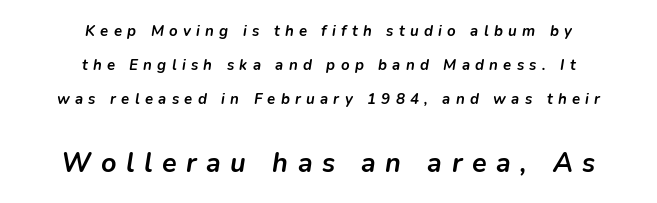
The image shows 27 px bold type, italic (leaning right); set centered, loose line spacing (2.28x), unusually wide letter spacing (+0.35 em), not underlined; the second (bottom) block is 1.8x larger.
